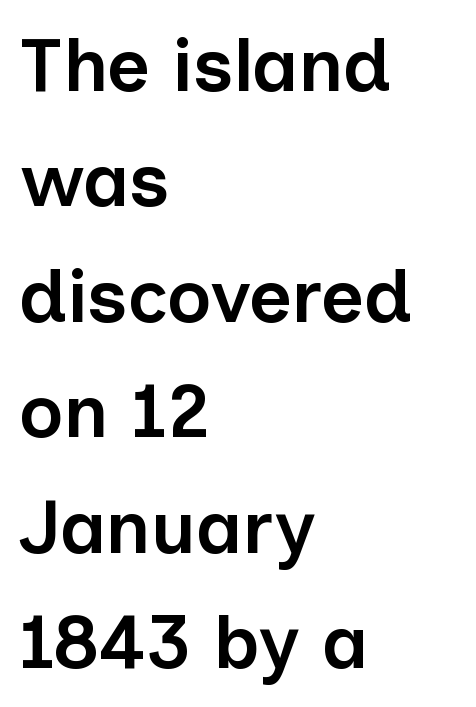
Q: Is the text bold? A: Semi-bold.
Q: Is the text italic (slanted)? A: No, it is upright.
Q: Is the typeface a serif or a sans-serif typeface? A: Sans-serif.
Q: Is the text underlined? A: No.
Q: How is the paragraph aligned? A: Left-aligned.
Q: Is the spacing between letters normal or unusually wide? A: Normal.
Q: Is the spacing between lines tight, normal or loose? A: Normal.
Q: Width (condensed, normal, or wide)? A: Normal.
Q: Stroke contrast? A: Low.
Q: x-height? A: Medium.
Q: Monospaced? A: No.
